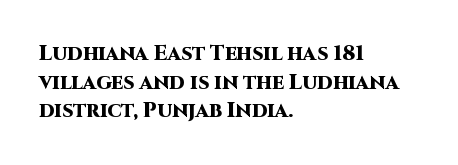
Notice how descenders clear the ascenders below comfortably — that's standard leading. Clear beneath every line of the passage. These lines are set flush left with a ragged right edge. The type sits square on the baseline with zero lean. Each word holds together tightly as a unit, with standard inter-letter gaps.
